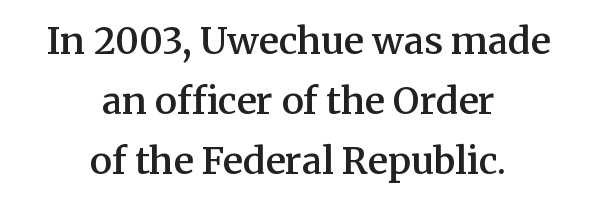
The image shows 37 px semibold serif type, upright; set centered, normal line spacing (1.62x), normal letter spacing, not underlined; medium stroke contrast and a medium x-height.
